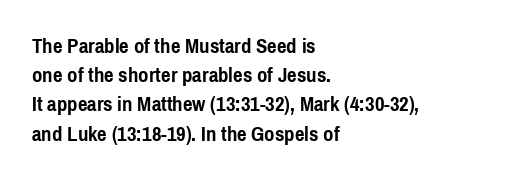
Q: Is the text bold? A: Yes.
Q: Is the text italic (slanted)? A: No, it is upright.
Q: Is the text underlined? A: No.
Q: How is the paragraph aligned? A: Left-aligned.
Q: Is the spacing between letters normal or unusually wide? A: Normal.
Q: Is the spacing between lines tight, normal or loose? A: Normal.
